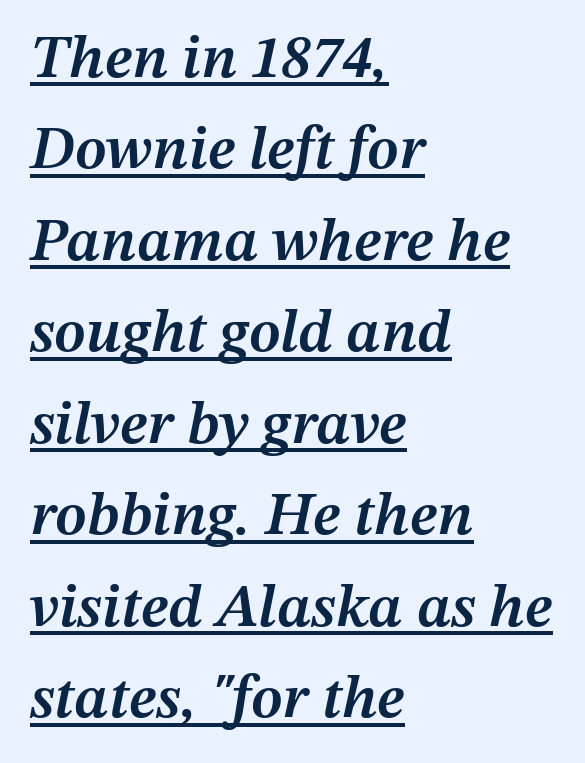
The image shows 61 px semibold type, italic (leaning right); set left-aligned, normal line spacing (1.5x), normal letter spacing, underlined; medium stroke contrast and a medium x-height.
